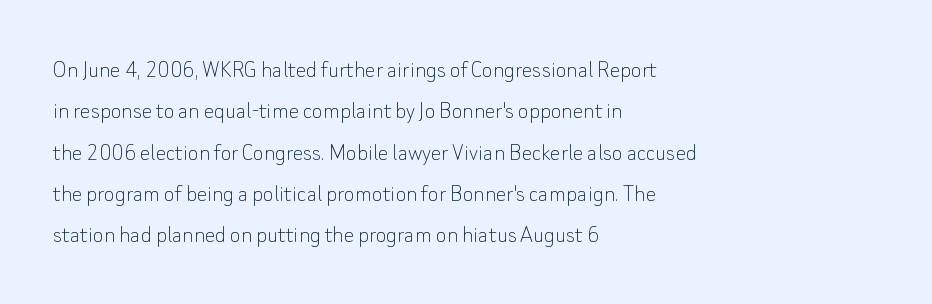
Q: Is the text bold? A: No.
Q: Is the text italic (slanted)? A: No, it is upright.
Q: Is the text underlined? A: No.
Q: How is the paragraph aligned? A: Left-aligned.
Q: Is the spacing between letters normal or unusually wide? A: Normal.
Q: Is the spacing between lines tight, normal or loose? A: Normal.
